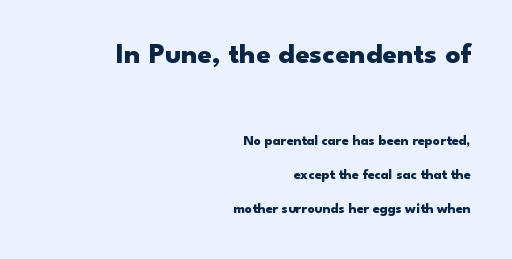
Q: Is the text bold? A: Yes.
Q: Is the text italic (slanted)? A: No, it is upright.
Q: Is the typeface a serif or a sans-serif typeface? A: Sans-serif.
Q: Is the text underlined? A: No.
Q: How is the paragraph aligned? A: Right-aligned.
Q: Is the spacing between letters normal or unusually wide? A: Normal.
Q: Is the spacing between lines tight, normal or loose? A: Loose.
Q: Which block of text is set in a larger size, the first (top) or the second (bottom)? A: The first (top) one.
Q: Width (condensed, normal, or wide)? A: Wide.
Q: Stroke contrast? A: Low.
Q: x-height? A: Small.
Q: Monospaced? A: No.
